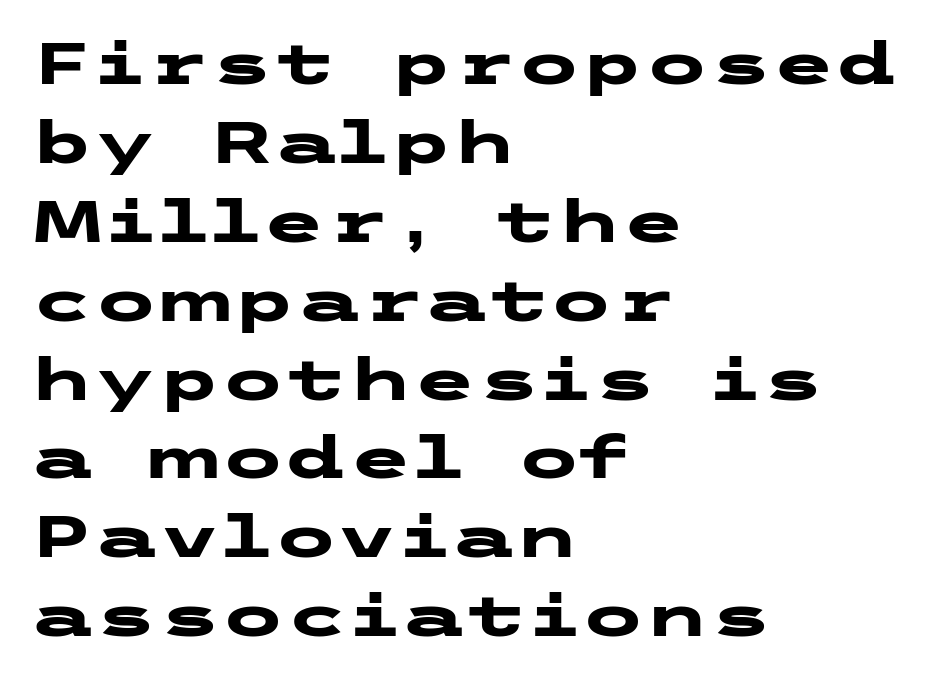
The image shows 58 px heavy, wide sans-serif type, upright; set left-aligned, normal line spacing (1.36x), normal letter spacing, not underlined; low stroke contrast and a medium x-height.
